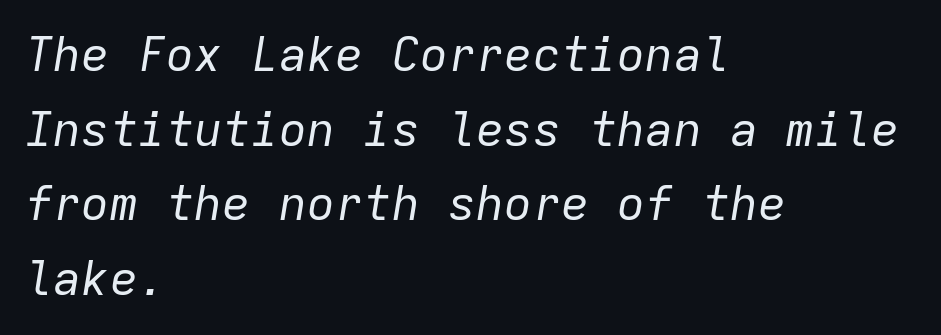
Q: Is the text bold? A: No.
Q: Is the text italic (slanted)? A: Yes, it leans right by about 9 degrees.
Q: Is the text underlined? A: No.
Q: How is the paragraph aligned? A: Left-aligned.
Q: Is the spacing between letters normal or unusually wide? A: Normal.
Q: Is the spacing between lines tight, normal or loose? A: Normal.
Q: Width (condensed, normal, or wide)? A: Normal.
Q: Stroke contrast? A: Low.
Q: x-height? A: Medium.
Q: Monospaced? A: Yes.
